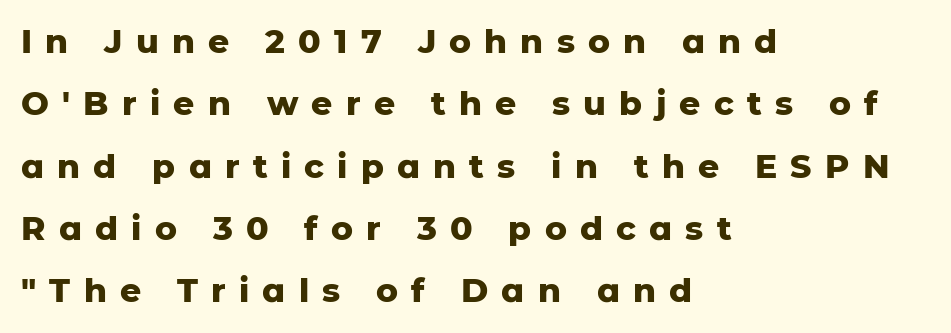
A sans-serif font was chosen for this passage. These lines are rendered in a variable-pitch font. Caption: expanded tracking, letters set apart. A clean baseline with only descenders dipping below it. These lines are set flush left with a ragged right edge. Pretty heavy lettering here — definitely bold.
